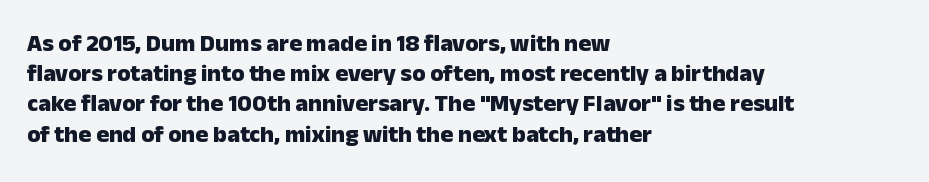
{"italic": "no", "bold": "yes", "underline": "no", "align": "left", "line_spacing": "normal", "line_spacing_ratio": 1.26, "letter_spacing": "normal", "letter_spacing_em": 0.0, "glyph_px": 24}
